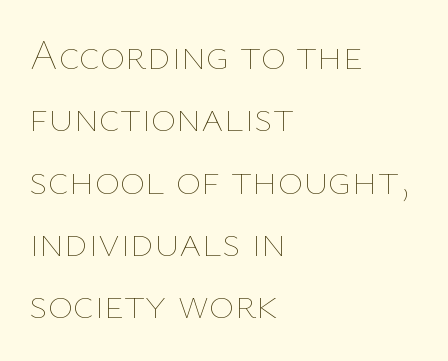
The image shows 43 px thin type, upright; set left-aligned, normal line spacing (1.45x), normal letter spacing, not underlined; low stroke contrast and a medium x-height.
